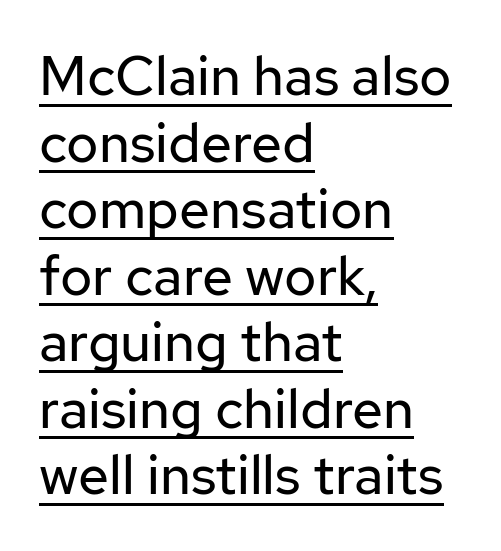
The image shows 55 px regular-weight sans-serif type, upright; set left-aligned, line spacing 1.21x, normal letter spacing, underlined; low stroke contrast and a medium x-height.
